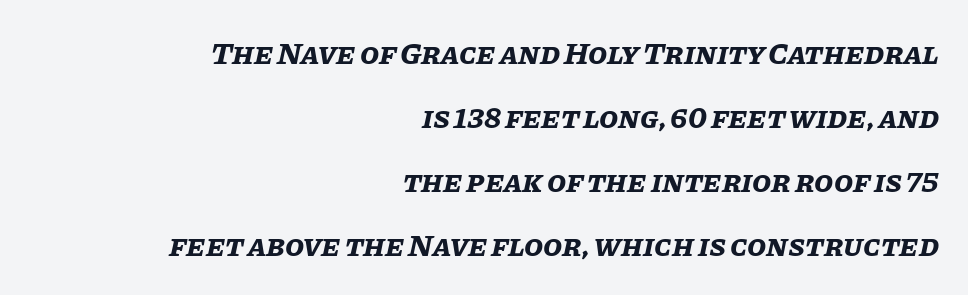
{"italic": "yes", "lean": "right", "slant_degrees": 11, "bold": "yes", "weight": "bold", "width": "normal", "stroke_contrast": "low", "x_height": "large", "monospaced": "no", "underline": "no", "align": "right", "line_spacing": "loose", "line_spacing_ratio": 2.06, "letter_spacing": "normal", "letter_spacing_em": 0.0, "glyph_px": 31}
